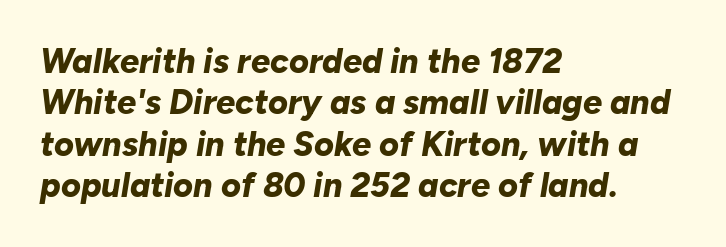
The image shows 34 px bold type, italic (leaning right); set left-aligned, line spacing 1.22x, normal letter spacing, not underlined; low stroke contrast and a medium x-height.
